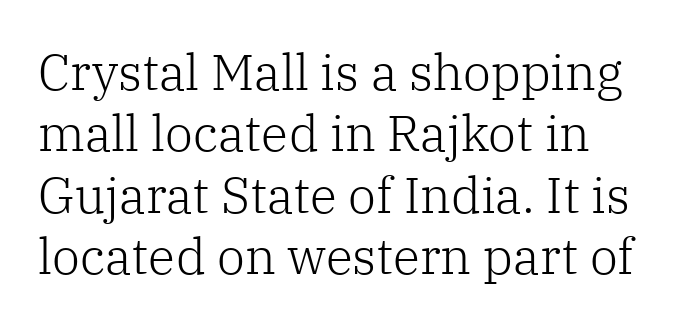
The image shows 50 px light serif type, upright; set line spacing 1.23x, normal letter spacing, not underlined; low stroke contrast and a medium x-height.
